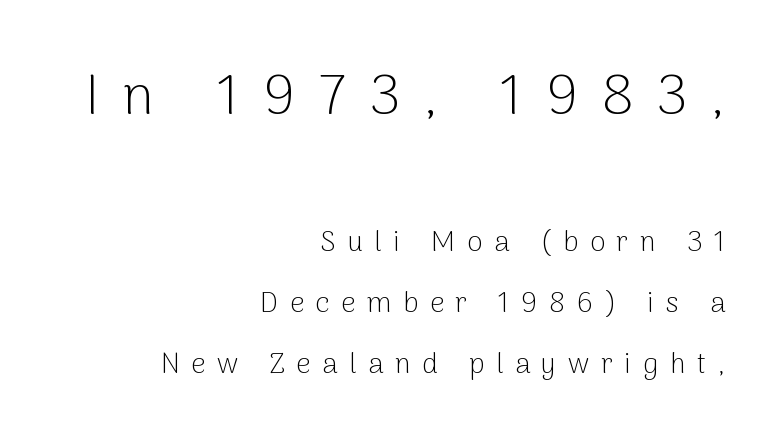
The lines are quadded right. The more generous point size was reserved for the upper chunk. In terms of letterform style, serifs are entirely absent. Letter spacing: wide.
